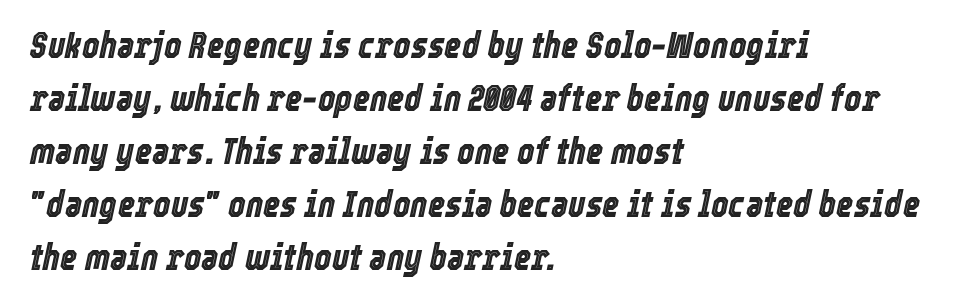
The image shows 37 px condensed type, italic (leaning right); set left-aligned, normal line spacing (1.43x), normal letter spacing, not underlined; a medium x-height.
